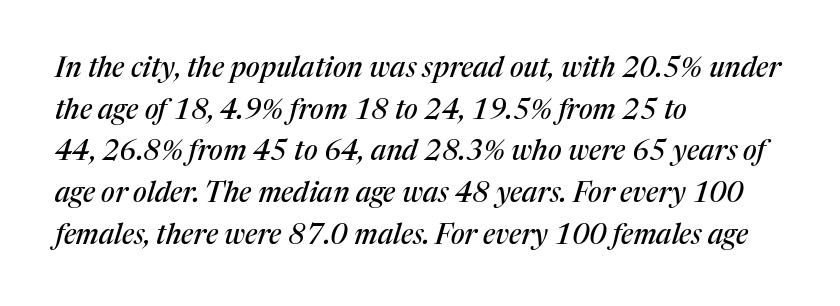
The image shows 28 px serif type, italic (leaning right); set left-aligned, normal line spacing (1.49x), normal letter spacing, not underlined; medium stroke contrast and a medium x-height.
